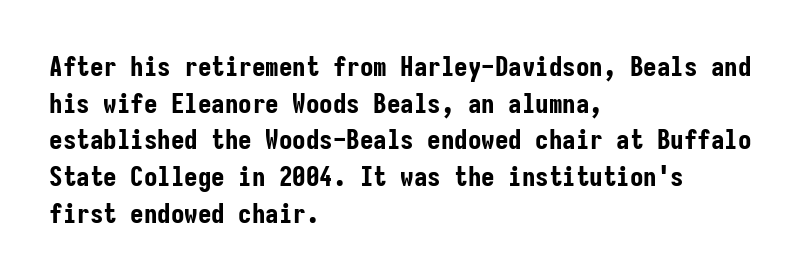
{"italic": "no", "bold": "yes", "underline": "no", "align": "left", "line_spacing": "normal", "line_spacing_ratio": 1.36, "letter_spacing": "normal", "letter_spacing_em": 0.0, "glyph_px": 27}
